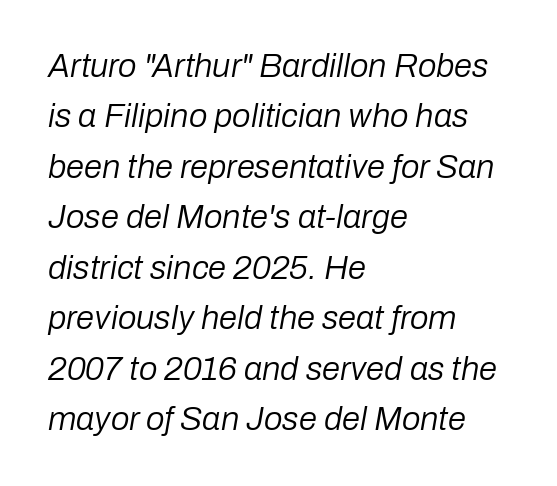
Q: Is the text bold? A: No.
Q: Is the text italic (slanted)? A: Yes, it leans right by about 10 degrees.
Q: Is the text underlined? A: No.
Q: How is the paragraph aligned? A: Left-aligned.
Q: Is the spacing between letters normal or unusually wide? A: Normal.
Q: Is the spacing between lines tight, normal or loose? A: Normal.
Q: Width (condensed, normal, or wide)? A: Normal.
Q: Stroke contrast? A: Low.
Q: x-height? A: Medium.
Q: Monospaced? A: No.
